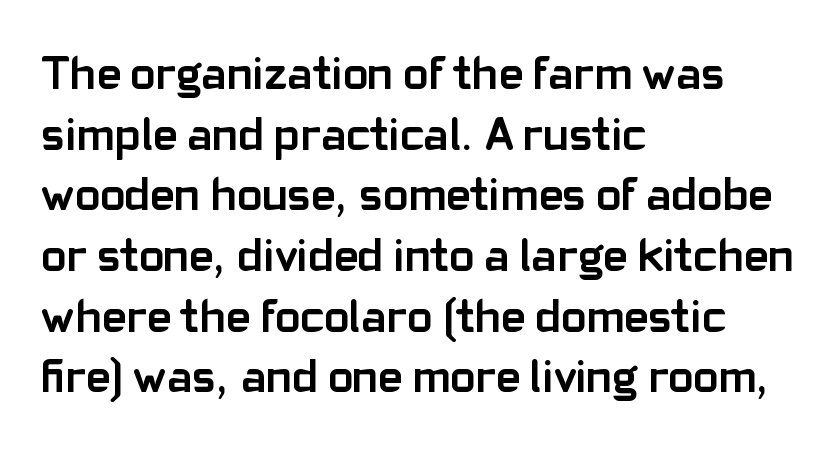
The image shows 47 px semibold sans-serif type, upright; set left-aligned, normal line spacing (1.29x), normal letter spacing, not underlined; low stroke contrast and a medium x-height.
